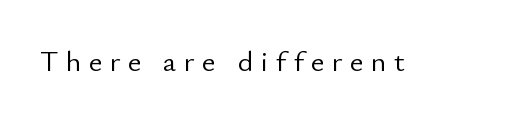
Q: Is the text bold? A: No.
Q: Is the text italic (slanted)? A: No, it is upright.
Q: Is the typeface a serif or a sans-serif typeface? A: Sans-serif.
Q: Is the text underlined? A: No.
Q: Is the spacing between letters normal or unusually wide? A: Unusually wide.
Q: Width (condensed, normal, or wide)? A: Normal.
Q: Stroke contrast? A: Low.
Q: x-height? A: Small.
Q: Monospaced? A: No.
